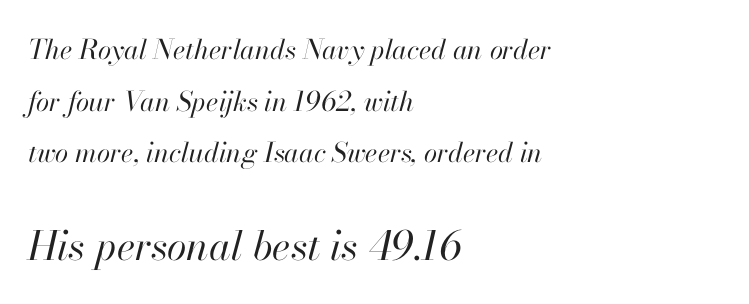
Spacing verdict: proportional, widths tailored to each character. There's an unmistakable incline to the writing here. A clean baseline with only descenders dipping below it. Each word holds together tightly as a unit, with standard inter-letter gaps.
